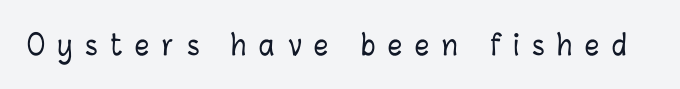
Q: Is the text italic (slanted)? A: No, it is upright.
Q: Is the text underlined? A: No.
Q: Is the spacing between letters normal or unusually wide? A: Unusually wide.
Q: Width (condensed, normal, or wide)? A: Condensed.
Q: Stroke contrast? A: Low.
Q: x-height? A: Medium.
Q: Monospaced? A: No.
